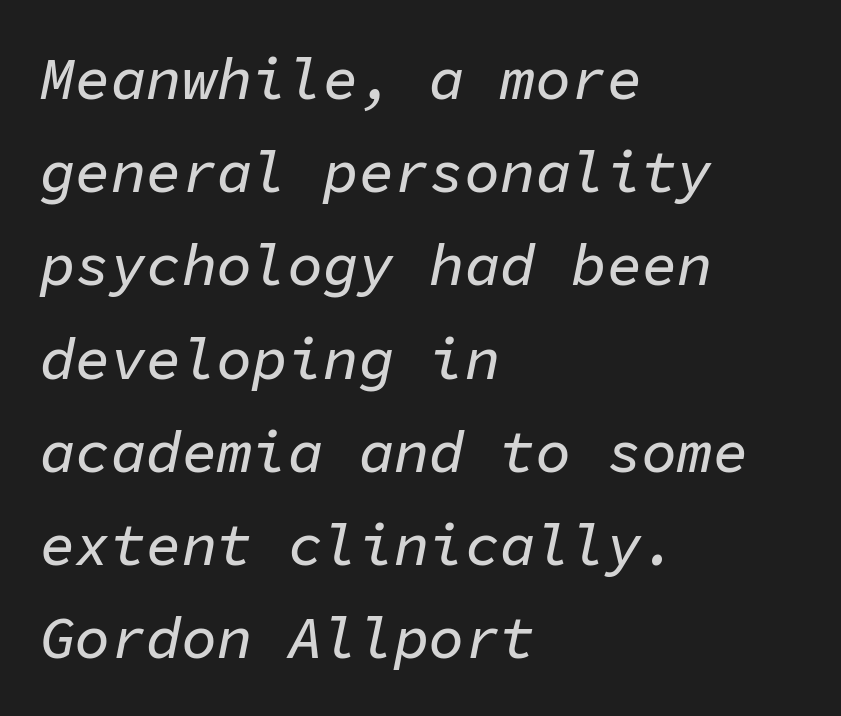
The rendering keeps characters at their native spacing. The face used here is monospaced, like something from a code editor. Tall strokes in this sample are angled rather than plumb. Each new line begins a customary step beneath the previous one. In CSS terms this would be text-align: left.
